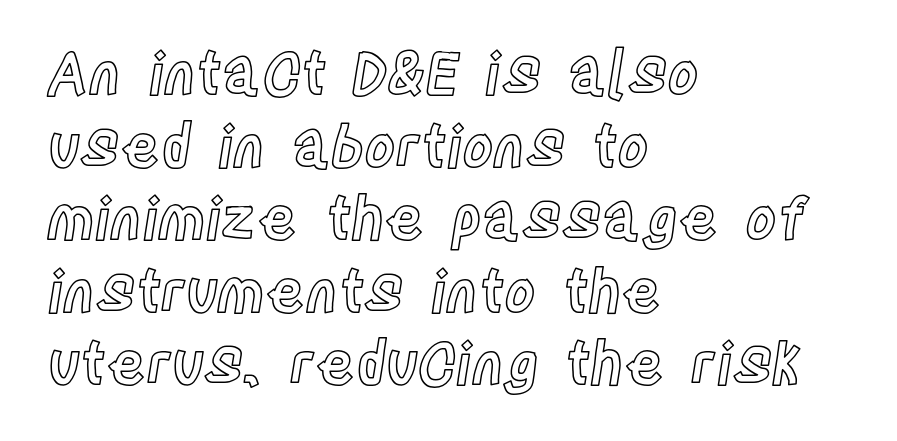
This sample has the flowing, uneven cadence of proportional lettering. The lines are quadded left. How are the letters spaced? Ordinarily, with no added tracking.
